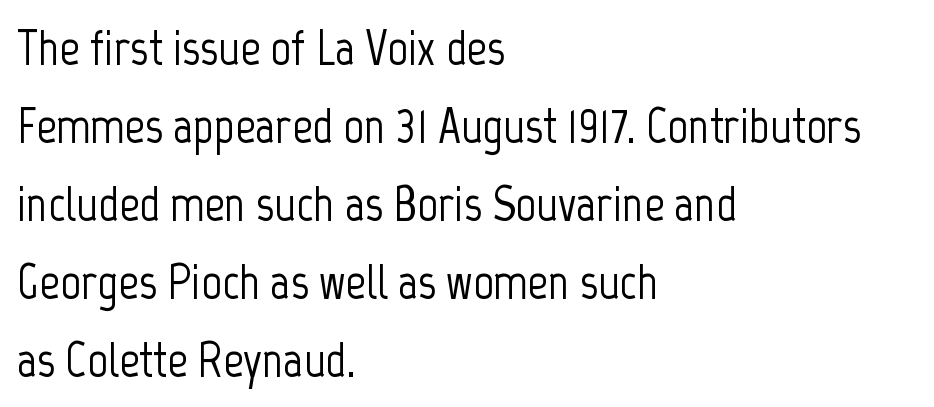
The image shows 50 px condensed sans-serif type, upright; set left-aligned, normal line spacing (1.56x), normal letter spacing, not underlined; low stroke contrast and a medium x-height.
